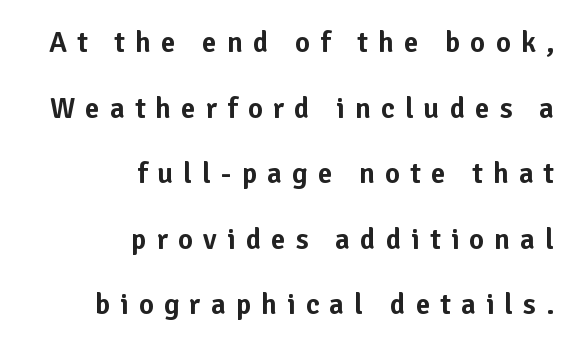
{"serif": "no", "italic": "no", "width": "normal", "stroke_contrast": "low", "x_height": "medium", "monospaced": "no", "underline": "no", "align": "right", "line_spacing": "loose", "line_spacing_ratio": 2.26, "letter_spacing": "wide", "letter_spacing_em": 0.35, "glyph_px": 29}
